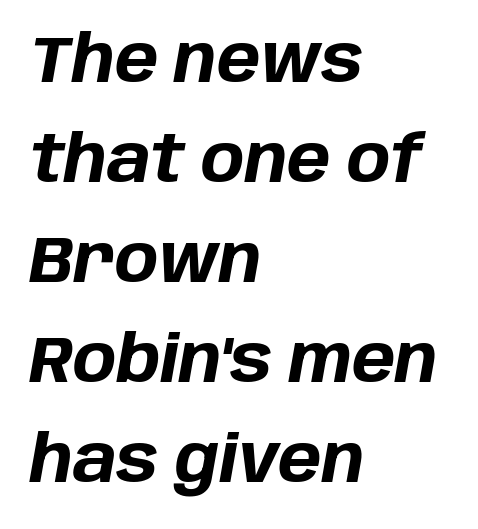
Just letters on the line, the space beneath them empty. Proportional: the letters do not fall into vertical columns. As a designer I'd log this as weight 700, bold. The specimen reads as italic at a glance.
